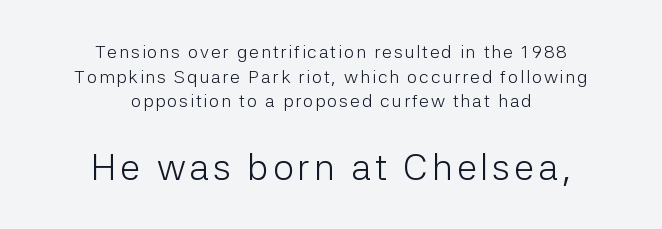
{"serif": "no", "italic": "no", "bold": "no", "weight": "light", "width": "normal", "stroke_contrast": "low", "x_height": "medium", "monospaced": "no", "underline": "no", "align": "center", "line_spacing": "normal", "line_spacing_ratio": 1.37, "larger_block": "second", "size_ratio": 2.06, "glyph_px": 37}
